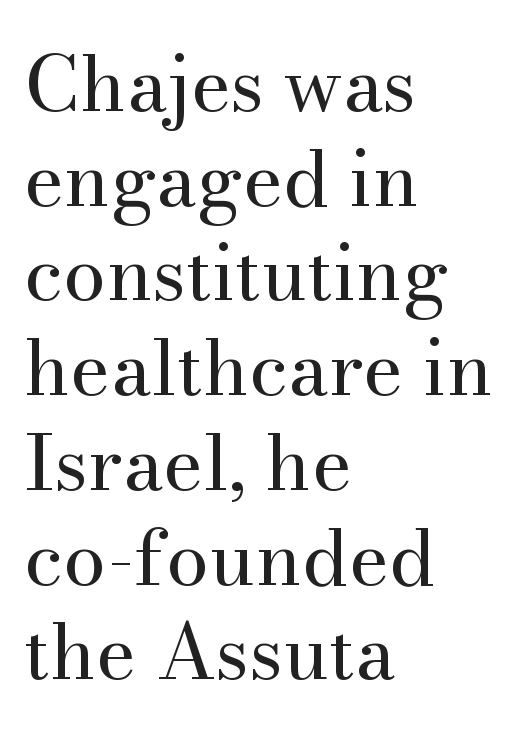
{"serif": "yes", "italic": "no", "bold": "no", "weight": "regular", "width": "normal", "stroke_contrast": "medium", "x_height": "small", "monospaced": "no", "underline": "no", "align": "left", "line_spacing_ratio": 1.23, "letter_spacing": "normal", "letter_spacing_em": 0.0, "glyph_px": 77}
